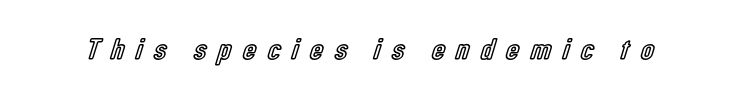
The image shows 30 px condensed type; set unusually wide letter spacing (+0.39 em), not underlined; a medium x-height.
